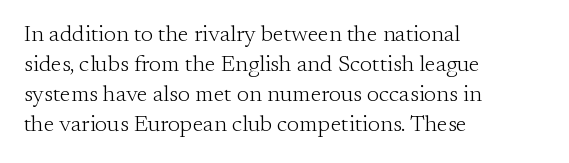
Q: Is the text bold? A: No.
Q: Is the text italic (slanted)? A: No, it is upright.
Q: Is the text underlined? A: No.
Q: How is the paragraph aligned? A: Left-aligned.
Q: Is the spacing between letters normal or unusually wide? A: Normal.
Q: Is the spacing between lines tight, normal or loose? A: Normal.
